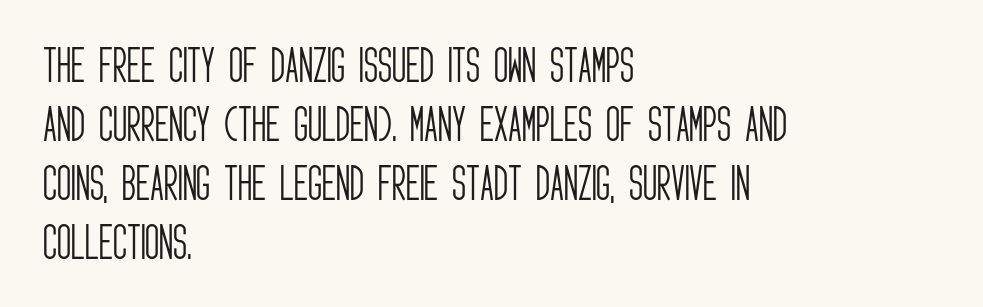
Glance below the letters and you will spot only blank space. These lines sit exactly where default settings would place them. This is not heavy type; no bold has been used. Unlike italic type, these characters show no tilt at all. A student would call this left alignment; a typographer would say flush left, rag right.
